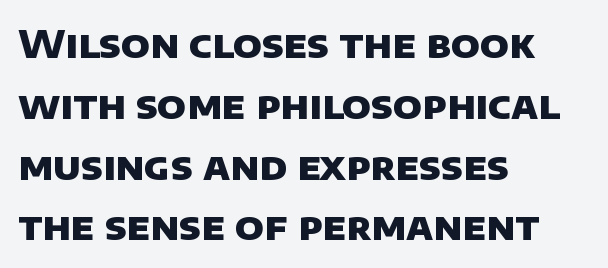
{"serif": "no", "bold": "yes", "weight": "heavy", "width": "normal", "stroke_contrast": "low", "x_height": "large", "monospaced": "no", "underline": "no", "align": "left", "line_spacing": "normal", "line_spacing_ratio": 1.6, "letter_spacing": "normal", "letter_spacing_em": 0.0, "glyph_px": 38}
